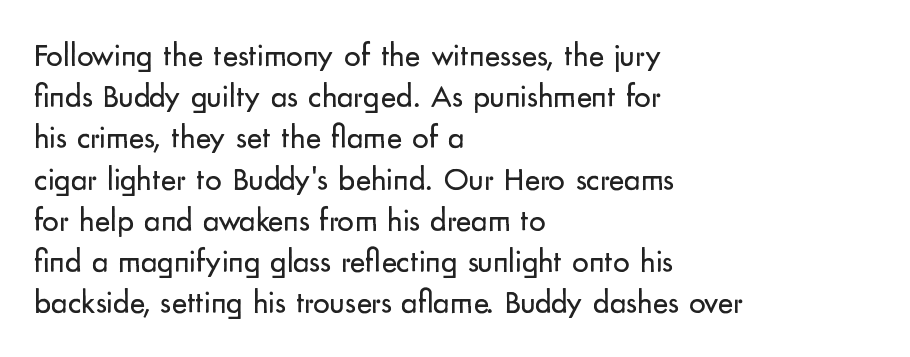
Q: Is the text bold? A: No.
Q: Is the text italic (slanted)? A: No, it is upright.
Q: Is the typeface a serif or a sans-serif typeface? A: Sans-serif.
Q: Is the text underlined? A: No.
Q: How is the paragraph aligned? A: Left-aligned.
Q: Is the spacing between letters normal or unusually wide? A: Normal.
Q: Is the spacing between lines tight, normal or loose? A: Normal.
Q: Width (condensed, normal, or wide)? A: Normal.
Q: Stroke contrast? A: Low.
Q: x-height? A: Small.
Q: Monospaced? A: No.
